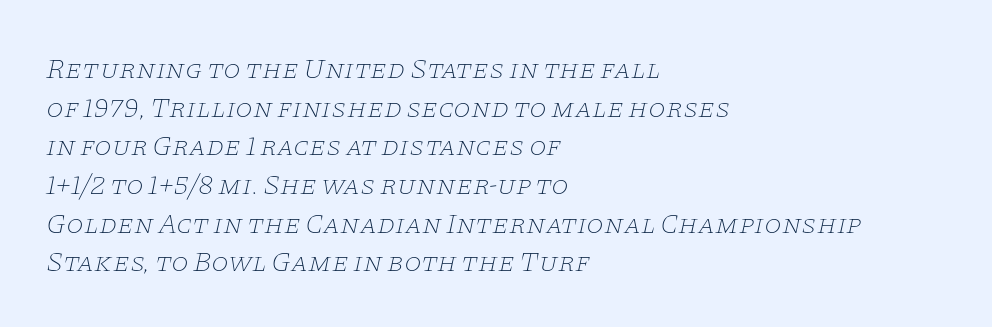
Nothing unusual about the tracking: characters are spaced as the font intends. You can tell from the footed stems that serif type was used. Vertical spacing — default. The ragged edge is on the right, which tells us the setting is flush left. Weight class: somewhere from thin through regular. A typesetter would mark this as italic.
